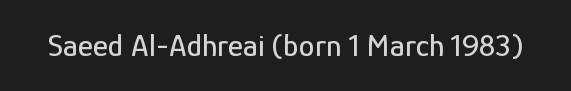
The image shows 32 px condensed sans-serif type, upright; set normal letter spacing, not underlined; low stroke contrast and a medium x-height.
